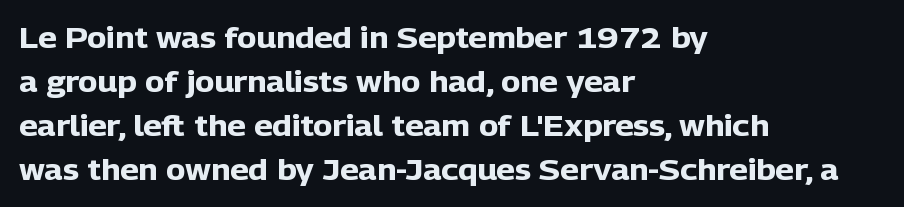
The image shows 29 px heavy sans-serif type, upright; set left-aligned, normal line spacing (1.52x), normal letter spacing, not underlined; low stroke contrast and a medium x-height.
